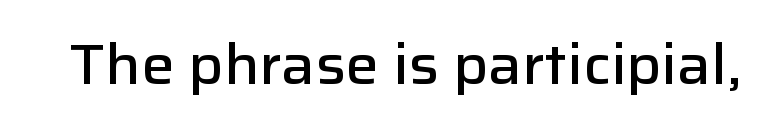
Q: Is the text bold? A: Semi-bold.
Q: Is the text italic (slanted)? A: No, it is upright.
Q: Is the typeface a serif or a sans-serif typeface? A: Sans-serif.
Q: Is the text underlined? A: No.
Q: Is the spacing between letters normal or unusually wide? A: Normal.
Q: Width (condensed, normal, or wide)? A: Normal.
Q: Stroke contrast? A: Low.
Q: x-height? A: Medium.
Q: Monospaced? A: No.
